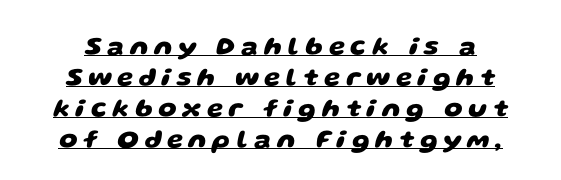
Q: Is the text bold? A: Yes.
Q: Is the text underlined? A: Yes.
Q: How is the paragraph aligned? A: Centered.
Q: Is the spacing between letters normal or unusually wide? A: Unusually wide.
